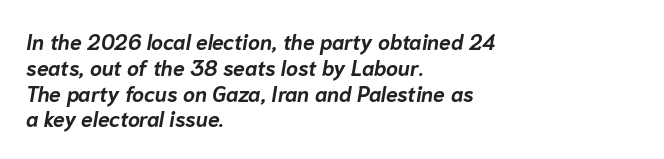
The typesetter chose a ragged-right arrangement here. Observe the ordinary spacing: letters are neighbours, not strangers. Anything drawn beneath the words? Only blank space. The passage shown is emphatically bold. Designer's note — italics engaged.
